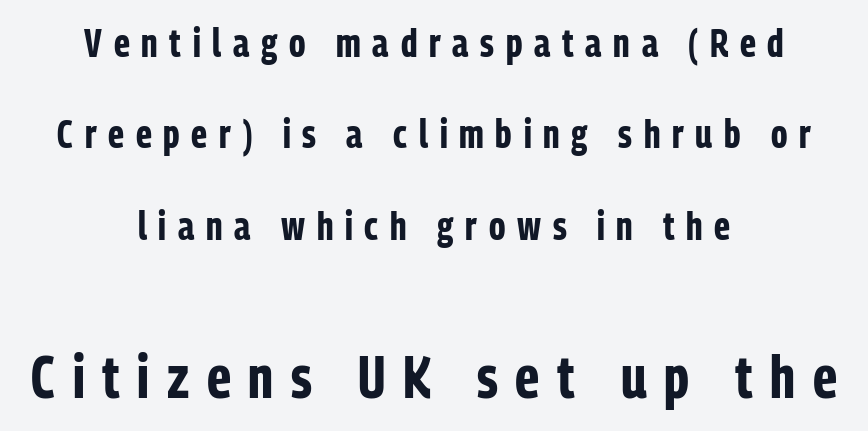
{"serif": "no", "italic": "no", "bold": "yes", "weight": "bold", "width": "condensed", "stroke_contrast": "low", "x_height": "medium", "monospaced": "no", "underline": "no", "align": "center", "line_spacing": "loose", "line_spacing_ratio": 2.34, "letter_spacing": "wide", "letter_spacing_em": 0.3, "larger_block": "second", "size_ratio": 1.51, "glyph_px": 59}
